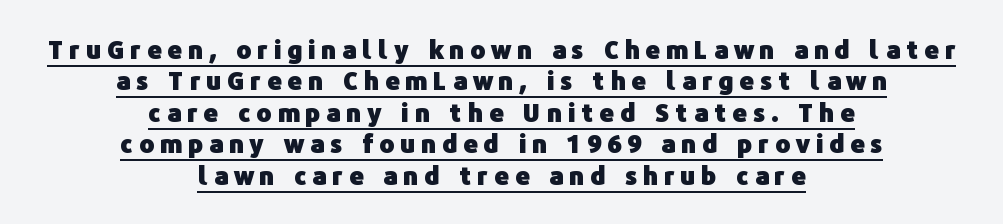
{"italic": "no", "bold": "yes", "underline": "yes", "align": "center", "line_spacing": "normal", "line_spacing_ratio": 1.26, "letter_spacing": "wide", "letter_spacing_em": 0.24, "glyph_px": 25}
